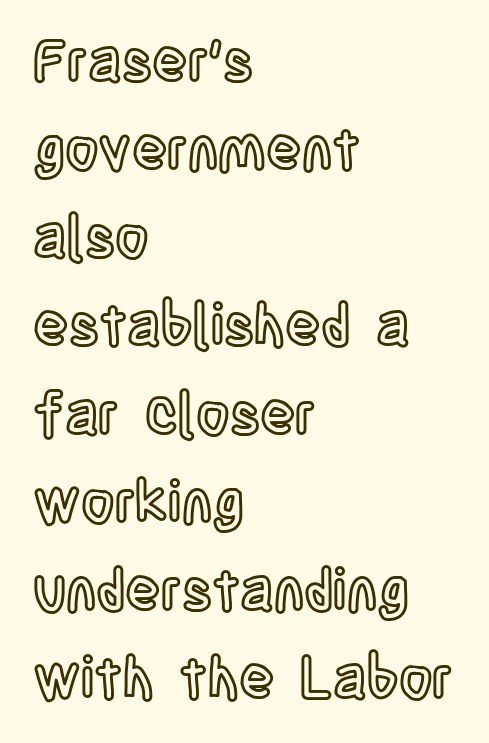
Q: Is the text italic (slanted)? A: No, it is upright.
Q: Is the text underlined? A: No.
Q: How is the paragraph aligned? A: Left-aligned.
Q: Is the spacing between letters normal or unusually wide? A: Normal.
Q: Is the spacing between lines tight, normal or loose? A: Normal.
Q: Width (condensed, normal, or wide)? A: Condensed.
Q: x-height? A: Large.
Q: Monospaced? A: No.
